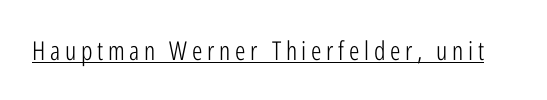
The image shows 26 px text type, upright; set underlined.
